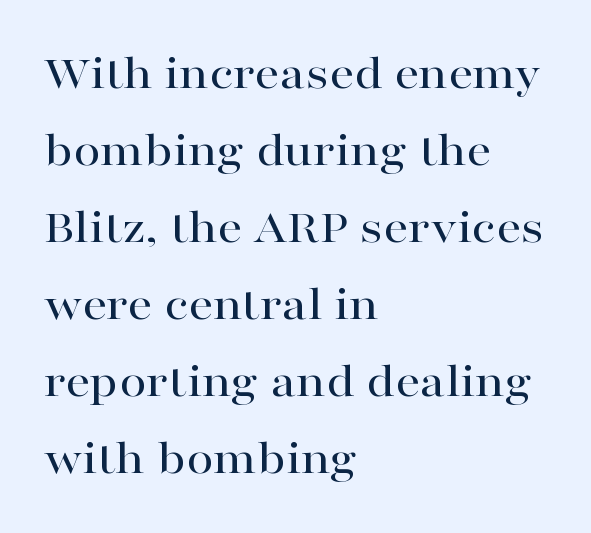
No word sits above an underline. The tracking reads as untouched default to a designer's eye. Italic? Not at all — the glyphs are vertical. Left-aligned paragraph, ragged on the right.
